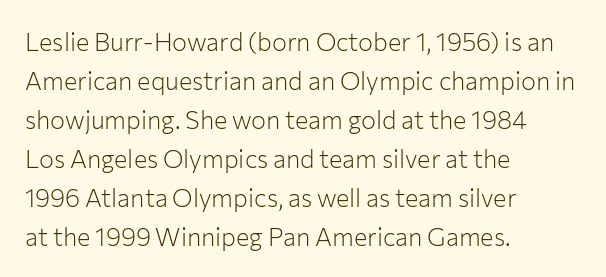
The image shows 25 px text type, upright; set left-aligned, normal line spacing (1.56x), normal letter spacing, not underlined.
